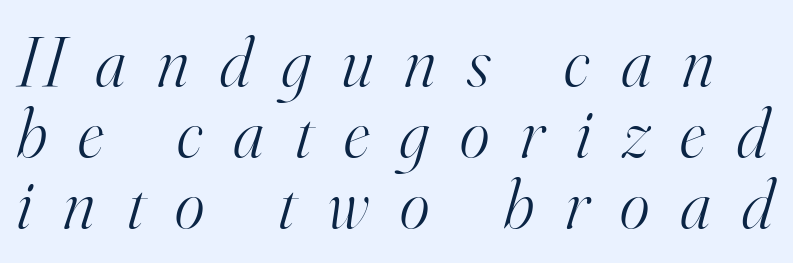
Q: Is the text bold? A: No.
Q: Is the text italic (slanted)? A: Yes, it leans right by about 16 degrees.
Q: Is the typeface a serif or a sans-serif typeface? A: Serif.
Q: Is the text underlined? A: No.
Q: Is the spacing between letters normal or unusually wide? A: Unusually wide.
Q: Is the spacing between lines tight, normal or loose? A: Tight.
Q: Width (condensed, normal, or wide)? A: Normal.
Q: Stroke contrast? A: High.
Q: x-height? A: Small.
Q: Monospaced? A: No.
